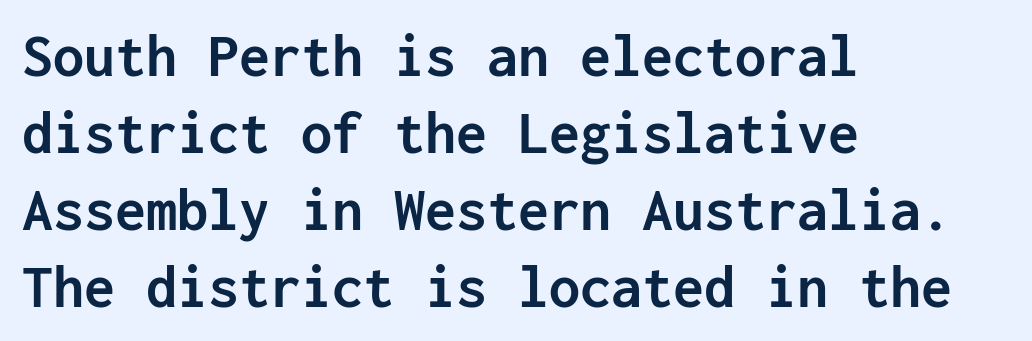
Posture: upright roman. What kind of face is this? One without serifs — a sans. The passage shown is typed in a monospace face where columns stay perfectly aligned. The string is rendered with underlining switched off. Caption: standard tracking, unaltered.
